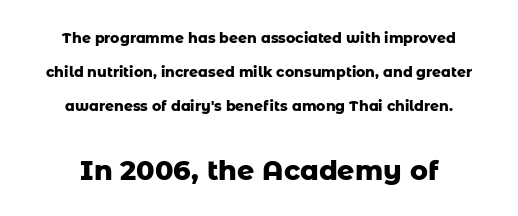
The image shows 27 px bold type, upright; set centered, loose line spacing (2.43x), normal letter spacing, not underlined; the second (bottom) block is 1.93x larger.
